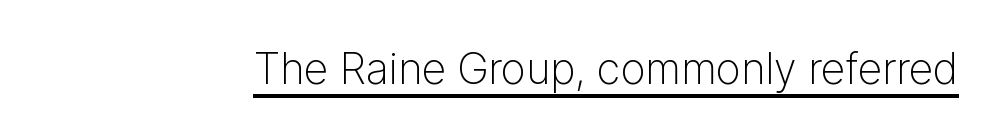
The rendering keeps characters at their native spacing. Proportional: the letters do not fall into vertical columns. The typeface chosen for these lines omits serifs. The passage shown is underscored from start to finish.
